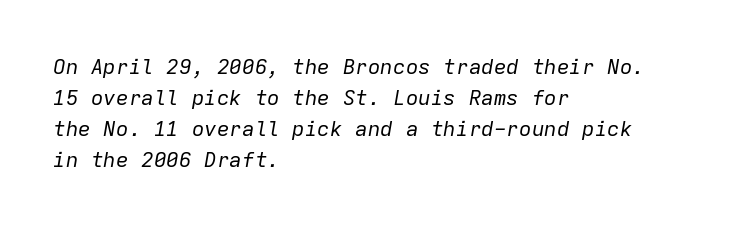
The image shows 21 px text type, italic (leaning right); set left-aligned, normal line spacing (1.48x), normal letter spacing, not underlined.
